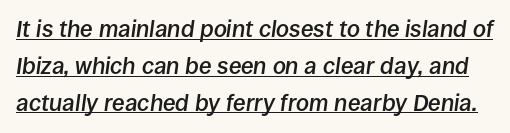
Does the leading feel generous? No, just average. Set as a demibold, roughly 600 on the weight scale. There's an unmistakable incline to the writing here. These characters rest on top of a visible drawn line. Characters follow at the spacing the type designer built in.
